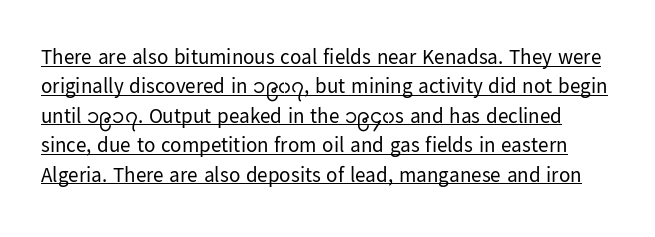
This sample carries an underscore along the baseline area. What stands out about the letter spacing? Nothing — it is the standard amount. The letters stand straight up with perfectly vertical stems. Vertically, the passage feels balanced, rows spaced as you'd expect. Is the stroke heavy? The answer is a plain regular-or-lighter.
